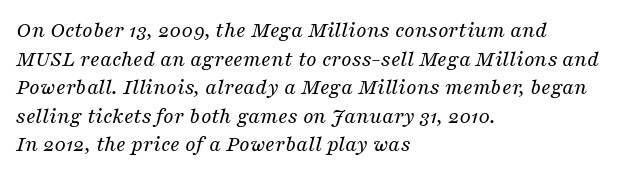
The strokes carry an ordinary text weight at most. No word sits above an underline. This is oblique type, the kind used for emphasis or titles. These lines stack with their left ends in a neat column.
